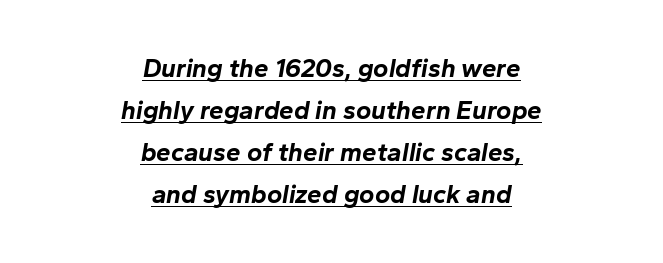
Q: Is the text bold? A: Yes.
Q: Is the text italic (slanted)? A: Yes, it leans right by about 10 degrees.
Q: Is the text underlined? A: Yes.
Q: How is the paragraph aligned? A: Centered.
Q: Is the spacing between letters normal or unusually wide? A: Normal.
Q: Is the spacing between lines tight, normal or loose? A: Normal.
